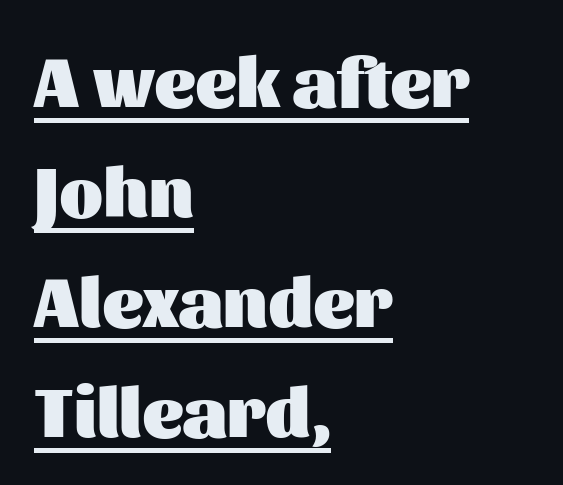
The image shows 71 px heavy sans-serif type, upright; set left-aligned, normal line spacing (1.55x), normal letter spacing, underlined; medium stroke contrast and a medium x-height.
